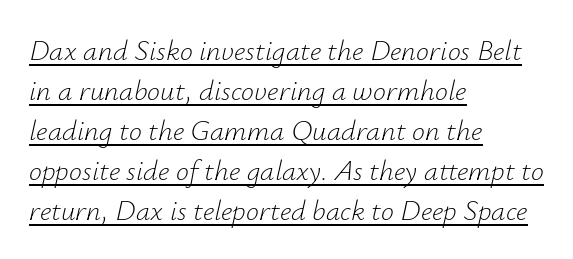
{"italic": "yes", "lean": "right", "slant_degrees": 12, "bold": "no", "weight": "light", "width": "normal", "stroke_contrast": "low", "x_height": "small", "monospaced": "no", "underline": "yes", "align": "left", "line_spacing": "normal", "line_spacing_ratio": 1.38, "letter_spacing": "normal", "letter_spacing_em": 0.0, "glyph_px": 29}
